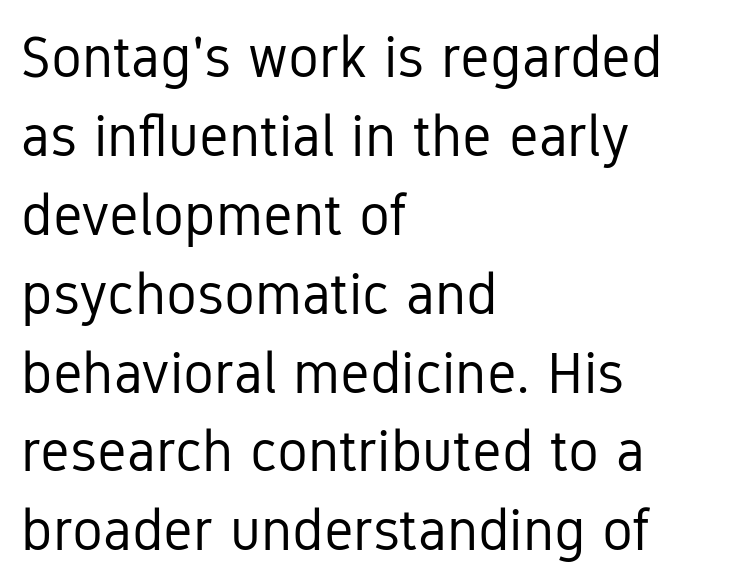
{"serif": "no", "italic": "no", "bold": "no", "weight": "regular", "width": "condensed", "stroke_contrast": "low", "x_height": "medium", "monospaced": "no", "underline": "no", "align": "left", "line_spacing": "normal", "line_spacing_ratio": 1.36, "letter_spacing": "normal", "letter_spacing_em": 0.0, "glyph_px": 58}
